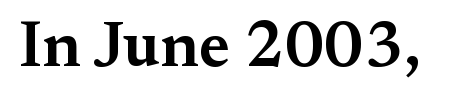
Q: Is the text bold? A: Semi-bold.
Q: Is the text italic (slanted)? A: No, it is upright.
Q: Is the typeface a serif or a sans-serif typeface? A: Serif.
Q: Is the text underlined? A: No.
Q: Is the spacing between letters normal or unusually wide? A: Normal.
Q: Width (condensed, normal, or wide)? A: Normal.
Q: Stroke contrast? A: Medium.
Q: x-height? A: Small.
Q: Monospaced? A: No.
